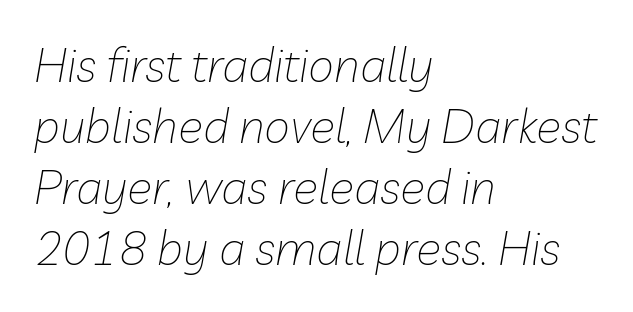
The lines sit at an ordinary, default distance from one another. Between one letter and the next there's only the usual sliver of space. Does the lettering tilt? It does — this is italic. These lines are rendered in a variable-pitch font.
